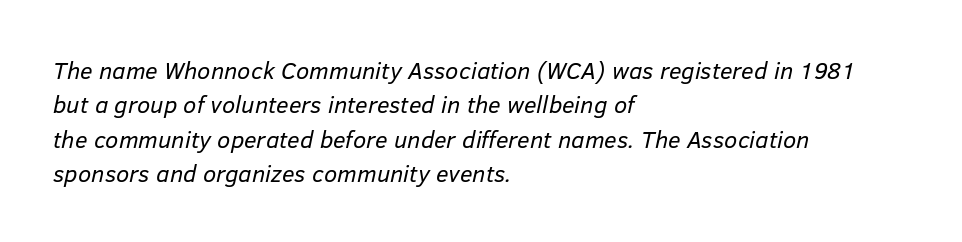
{"italic": "yes", "lean": "right", "slant_degrees": 12, "bold": "no", "underline": "no", "align": "left", "line_spacing": "normal", "line_spacing_ratio": 1.43, "letter_spacing": "normal", "letter_spacing_em": 0.0, "glyph_px": 24}
